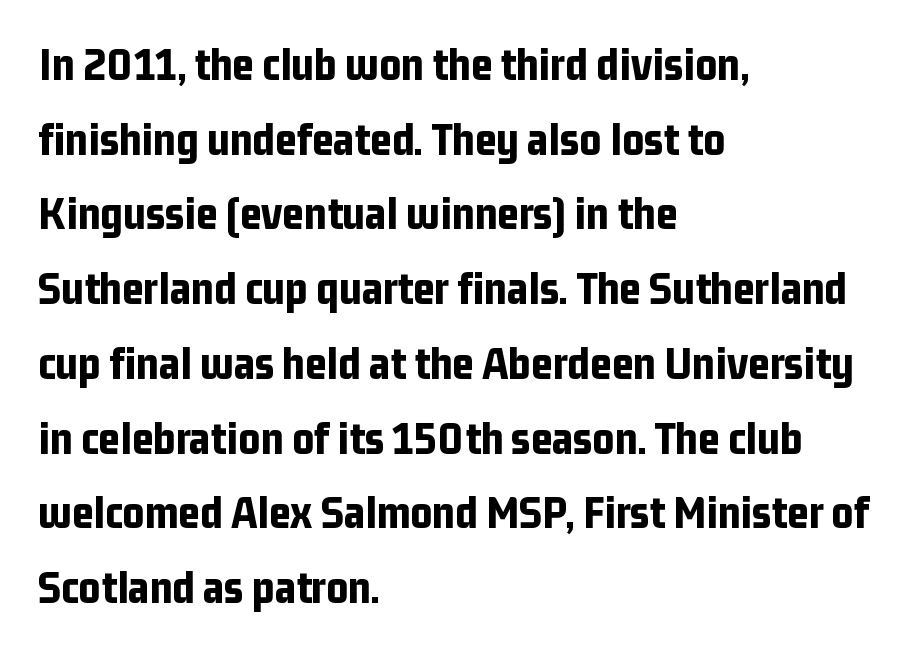
{"serif": "no", "italic": "no", "bold": "yes", "weight": "bold", "width": "condensed", "stroke_contrast": "low", "x_height": "medium", "monospaced": "no", "underline": "no", "align": "left", "line_spacing": "normal", "line_spacing_ratio": 1.59, "letter_spacing": "normal", "letter_spacing_em": 0.0, "glyph_px": 47}
